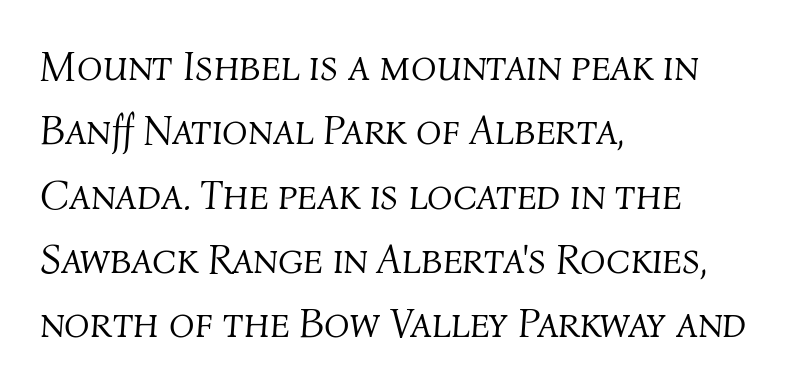
Here the designer chose a conventional face with non-uniform glyph widths. Unbolded letterforms with no extra heft. Does extra space separate the letters? No, they use regular spacing. Slant detected: the letters are inclined. Evenly set lines give the paragraph a standard silhouette. Beneath every word, the page is bare.
